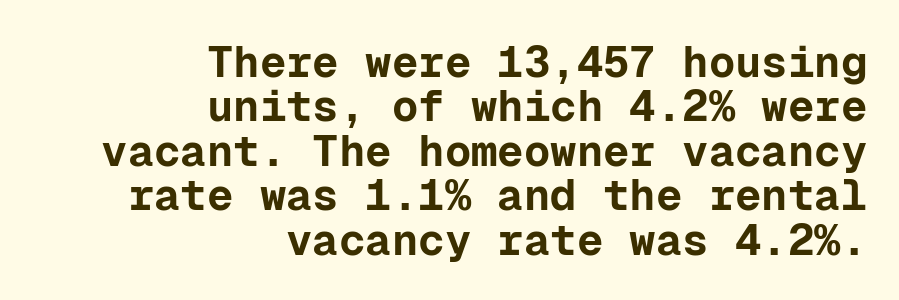
The typeface chosen for these lines omits serifs. Think of a typewriter: that constant character pitch is what you see here. Observe the ordinary spacing: letters are neighbours, not strangers. Horizontal alignment here is rightward, an uncommon choice for prose. These lines carry a lot of weight — the face is fully bold. The strip under each line holds only bare page.
